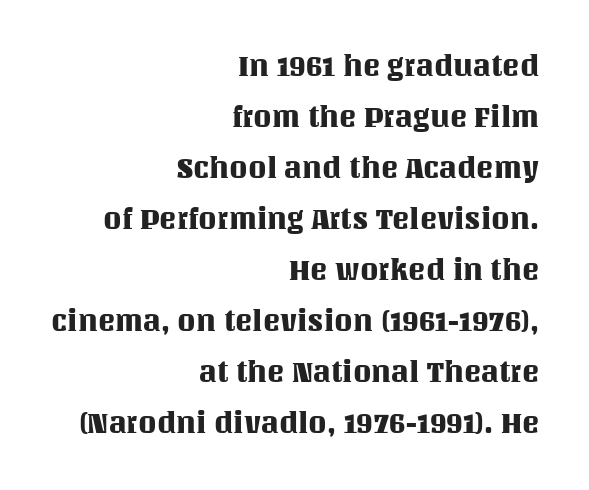
The image shows 29 px text type, upright; set right-aligned, line spacing 1.76x, normal letter spacing, not underlined; medium stroke contrast and a large x-height.
